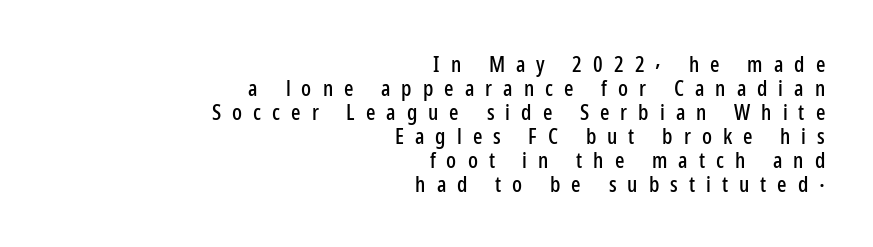
{"italic": "no", "underline": "no", "align": "right", "line_spacing": "tight", "line_spacing_ratio": 1.09, "letter_spacing": "wide", "letter_spacing_em": 0.5, "glyph_px": 22}
